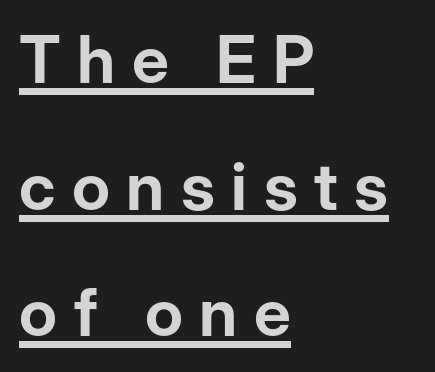
{"serif": "no", "italic": "no", "width": "normal", "stroke_contrast": "low", "x_height": "medium", "monospaced": "no", "underline": "yes", "align": "left", "line_spacing": "loose", "line_spacing_ratio": 1.92, "letter_spacing": "wide", "letter_spacing_em": 0.25, "glyph_px": 66}
